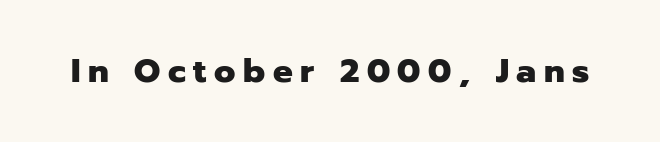
Between one letter and the next there's a generous, obvious gap. Here the designer chose a conventional face with non-uniform glyph widths. Unlike a traditional serif, this face leaves its strokes unadorned. Glance below the letters and you will spot only blank space. The sample has been set heavy, in full bold. The specimen reads as upright at a glance.
